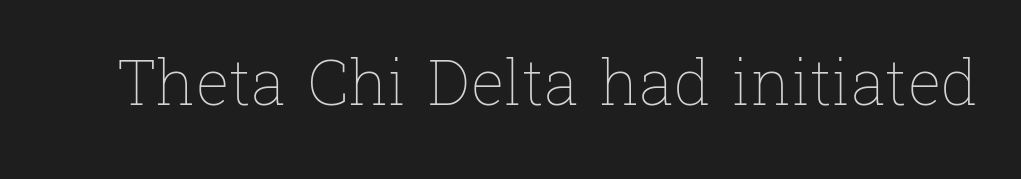
{"italic": "no", "bold": "no", "weight": "thin", "width": "normal", "stroke_contrast": "low", "x_height": "medium", "monospaced": "no", "underline": "no", "letter_spacing": "normal", "letter_spacing_em": 0.0, "glyph_px": 63}
